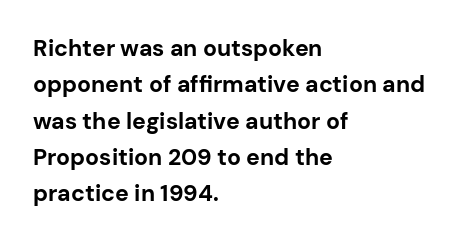
The text block is weighted toward the left margin, trailing off unevenly rightward. These lines carry a lot of weight — the face is fully bold. The letters stand upright; this is a roman face. Each row of text sits above clean, open space. This rendering leaves character spacing at its baseline value.
